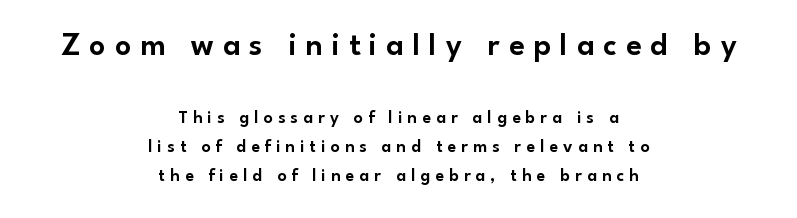
{"serif": "no", "italic": "no", "width": "normal", "stroke_contrast": "low", "x_height": "small", "monospaced": "no", "underline": "no", "align": "center", "line_spacing": "normal", "line_spacing_ratio": 1.63, "letter_spacing": "wide", "letter_spacing_em": 0.28, "larger_block": "first", "size_ratio": 1.78, "glyph_px": 32}
